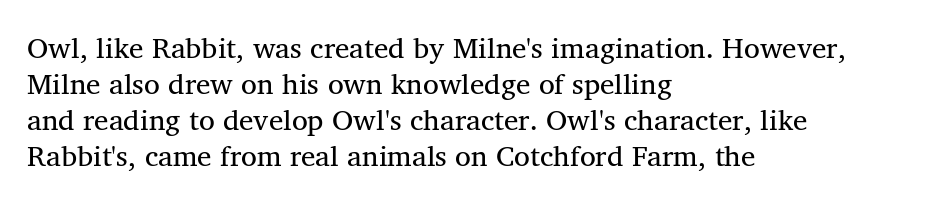
{"serif": "yes", "italic": "no", "bold": "no", "weight": "regular", "width": "normal", "stroke_contrast": "medium", "x_height": "medium", "monospaced": "no", "underline": "no", "align": "left", "line_spacing_ratio": 1.24, "letter_spacing": "normal", "letter_spacing_em": 0.0, "glyph_px": 29}
